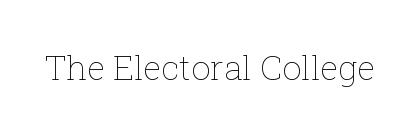
Spacing verdict: proportional, widths tailored to each character. No extra tracking has been applied to these lines. These glyphs show unthickened strokes, regular width or finer. Check the space under the baseline: it is left empty. Tall strokes in this sample are plumb rather than angled.
